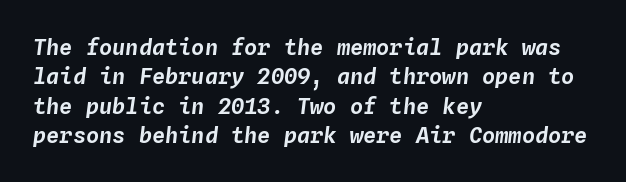
Designer's note — italics engaged. In CSS terms this would be text-align: left. The rendering uses a moderate line-height, typical for paragraphs. Bare-footed words on every line.
